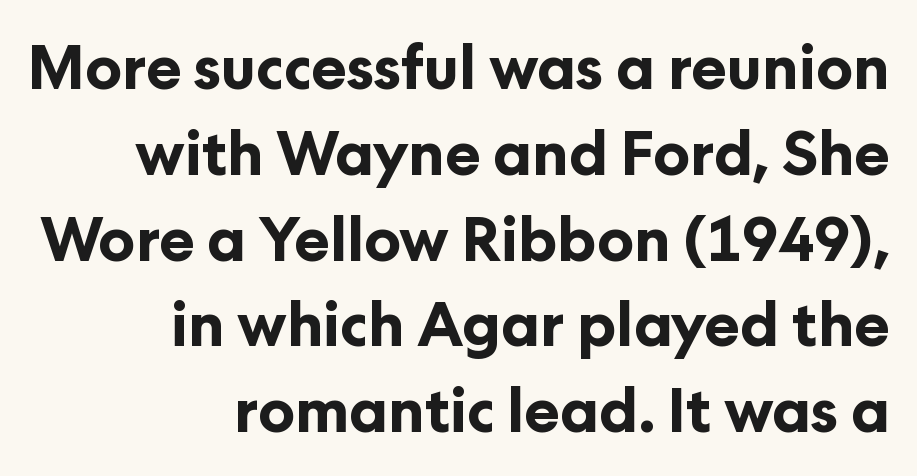
Does extra space separate the letters? No, they use regular spacing. Serifs: no, the terminals of the letterforms are clean. Each letter keeps its own natural width here, so spacing adapts to shape. Is the type bold? Yes — the strokes are clearly thick and heavy.
